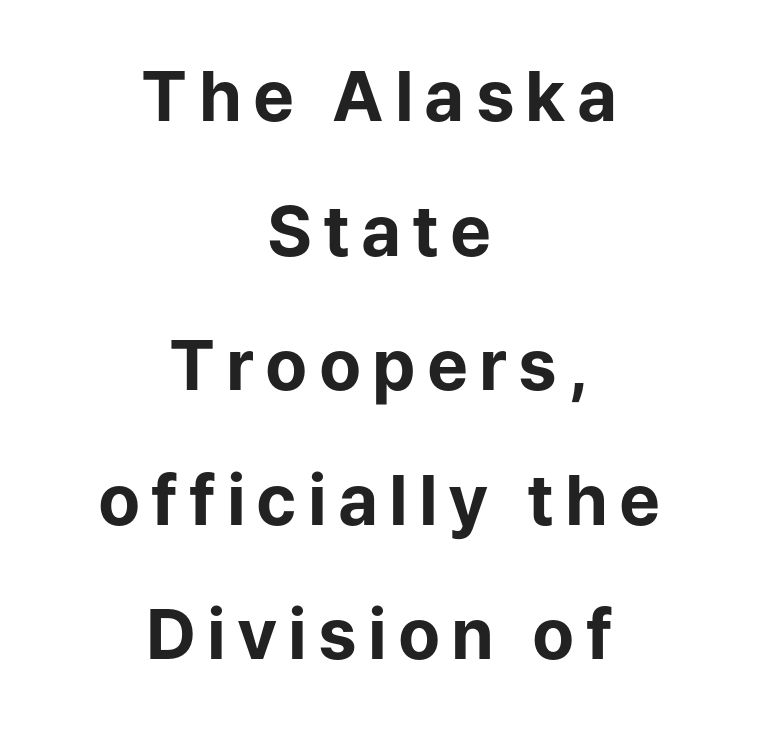
The typography opts for an upright posture over an oblique one. Each letter's strokes conclude bluntly, with no projecting serifs. Line spacing here is loose. Here the designer chose a conventional face with non-uniform glyph widths. Stroke thickness is high; the sample reads as a true bold.
